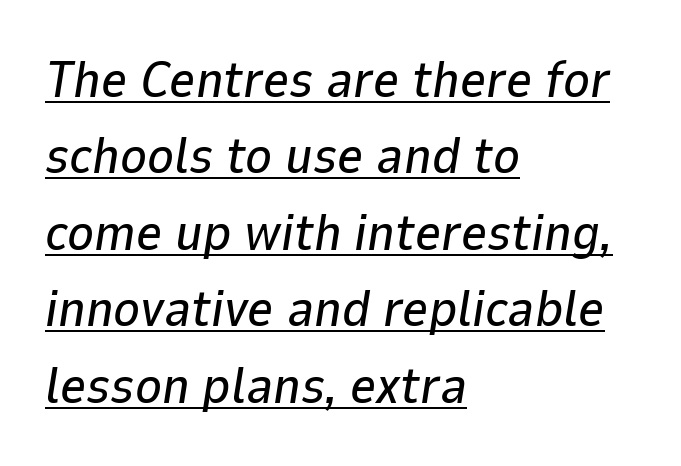
{"italic": "yes", "lean": "right", "slant_degrees": 9, "width": "normal", "stroke_contrast": "low", "x_height": "medium", "monospaced": "no", "underline": "yes", "align": "left", "line_spacing": "normal", "line_spacing_ratio": 1.5, "letter_spacing": "normal", "letter_spacing_em": 0.0, "glyph_px": 51}
